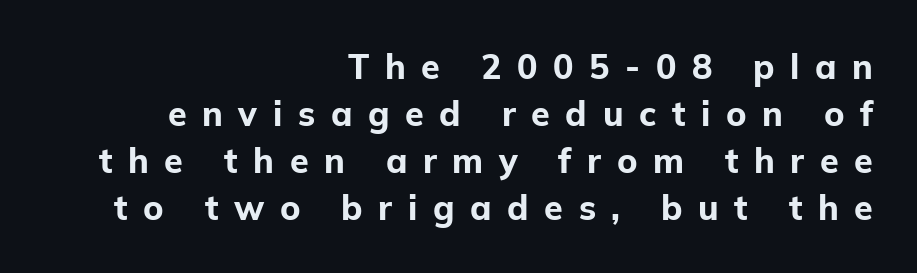
Q: Is the text bold? A: Yes.
Q: Is the text italic (slanted)? A: No, it is upright.
Q: Is the typeface a serif or a sans-serif typeface? A: Sans-serif.
Q: Is the text underlined? A: No.
Q: How is the paragraph aligned? A: Right-aligned.
Q: Is the spacing between letters normal or unusually wide? A: Unusually wide.
Q: Is the spacing between lines tight, normal or loose? A: Normal.
Q: Width (condensed, normal, or wide)? A: Normal.
Q: Stroke contrast? A: Low.
Q: x-height? A: Medium.
Q: Monospaced? A: No.
